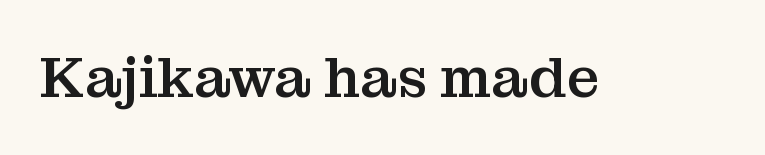
The glyphs in this specimen are seriffed. Rendered with straight, roman letterforms. The string is rendered with underlining switched off. The passage shown has conventional tracking throughout. Here the designer chose a conventional face with non-uniform glyph widths.
